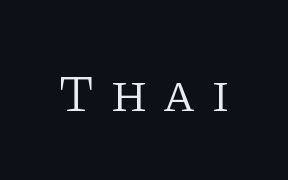
The image shows 53 px light serif type, upright; set unusually wide letter spacing (+0.3 em), not underlined; low stroke contrast and a large x-height.
